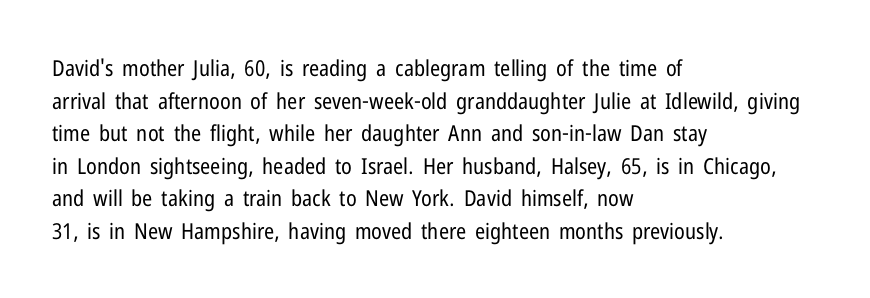
Rows of type keep a routine distance in the vertical direction. The space beneath each line is pristine and unruled. Which margin do the lines hug? The left one — the right edge is uneven. The letterforms sit shoulder to shoulder at normal distance.
